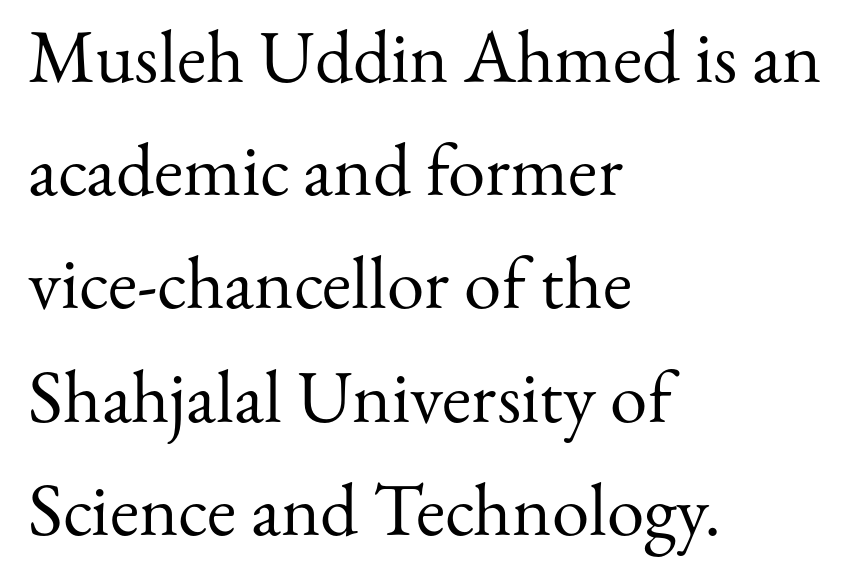
Q: Is the text bold? A: No.
Q: Is the text italic (slanted)? A: No, it is upright.
Q: Is the typeface a serif or a sans-serif typeface? A: Serif.
Q: Is the text underlined? A: No.
Q: How is the paragraph aligned? A: Left-aligned.
Q: Is the spacing between letters normal or unusually wide? A: Normal.
Q: Is the spacing between lines tight, normal or loose? A: Normal.
Q: Width (condensed, normal, or wide)? A: Normal.
Q: Stroke contrast? A: Medium.
Q: x-height? A: Small.
Q: Monospaced? A: No.
